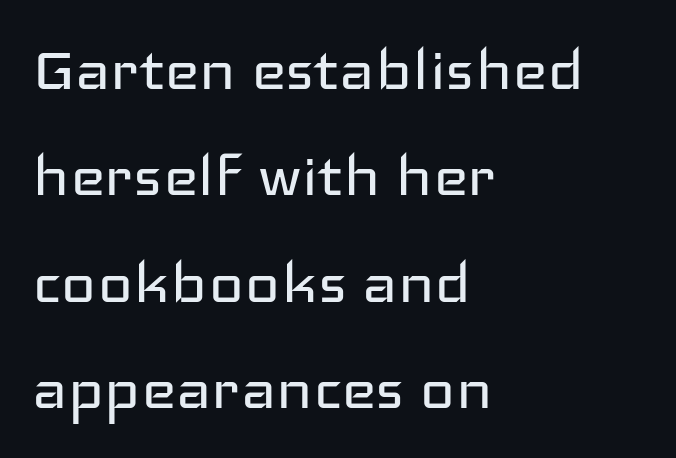
Which margin do the lines hug? The left one — the right edge is uneven. Letterform terminals end flat and unadorned throughout the passage. These lines were composed using upright roman letters. The passage shown stacks its lines at a standard gap. Nobody drew a line under any word here. Counters stay open thanks to moderate or lighter strokes.
